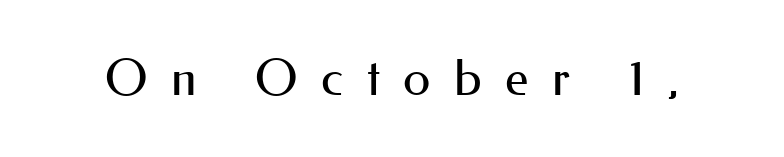
Descenders are the only things crossing below the line. Are there feet on the stems? There aren't — it's a sans. Unlike italic type, these characters show no tilt at all. Heft: none added — not bold. This sample has the flowing, uneven cadence of proportional lettering.
